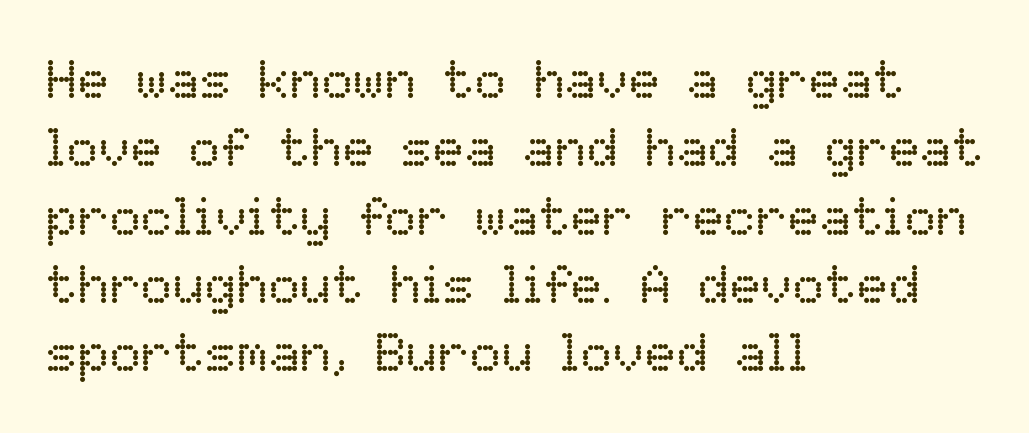
Posture: straight, roman, zero tilt. Casual observation: everything's shoved over to the left. Regarding leading, the lines here are spaced in the standard way. Letter spacing: default.
